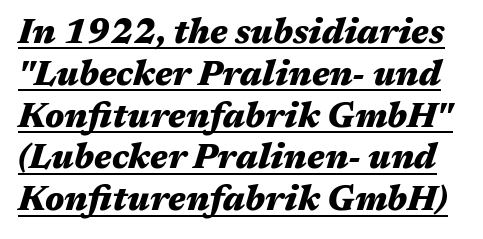
{"italic": "yes", "lean": "right", "slant_degrees": 17, "bold": "yes", "weight": "heavy", "width": "wide", "stroke_contrast": "medium", "x_height": "medium", "monospaced": "no", "underline": "yes", "line_spacing_ratio": 1.23, "letter_spacing": "normal", "letter_spacing_em": 0.0, "glyph_px": 34}
